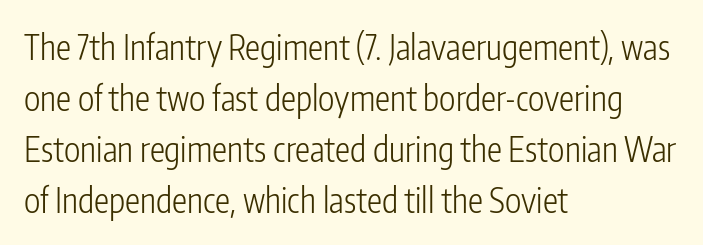
Varying glyph widths throughout — classic text-font behaviour. Nobody touched the tracking dial on this one. Short and long lines alike share a common starting point at left. Beneath every word, the page is bare. The type sits square on the baseline with zero lean.
